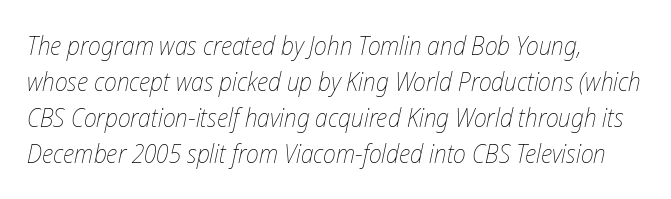
The image shows 26 px text type, italic (leaning right); set left-aligned, normal line spacing (1.39x), normal letter spacing, not underlined.
